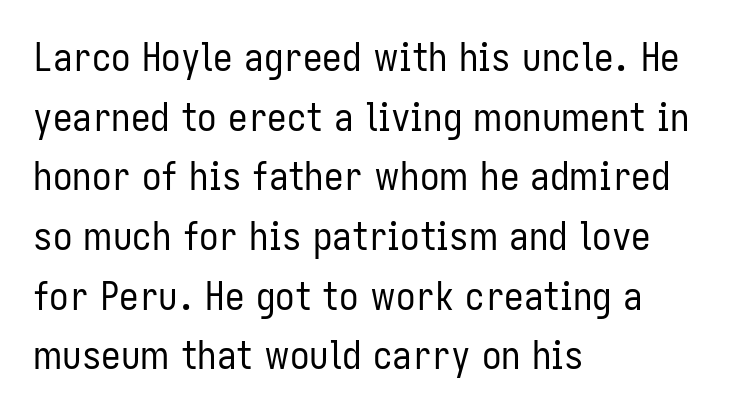
The image shows 39 px regular-weight, condensed sans-serif type, upright; set left-aligned, normal line spacing (1.53x), normal letter spacing, not underlined; low stroke contrast and a medium x-height.
